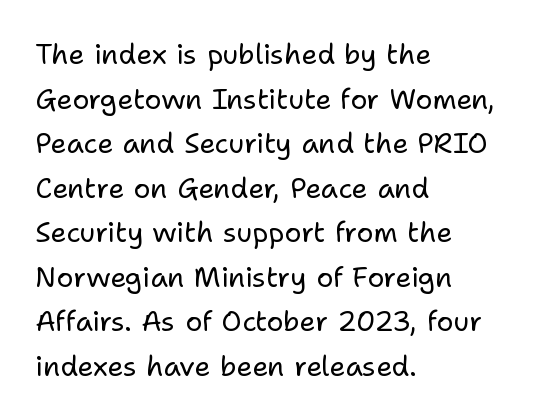
Reading down the column, the eye jumps a familiar distance to each next line. The setting favours the left margin, as ordinary paragraphs usually do. No italicization has been applied; the sample stays upright. Underlining? Definitely not there.
